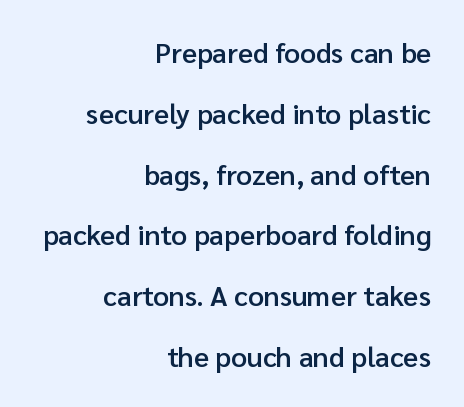
Classification — sans serif. Unlike italic type, these characters show no tilt at all. Vertical spacing — loose. This is moderately heavy type, rendered in semibold. Compared with a flush-left layout, this one pins lines to the opposite, right side. Compared with typical body copy, the letter spacing here is the same.
